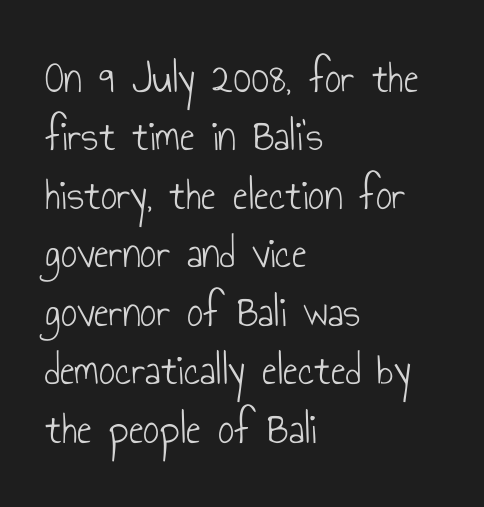
Q: Is the text bold? A: No.
Q: Is the text italic (slanted)? A: No, it is upright.
Q: Is the typeface a serif or a sans-serif typeface? A: Sans-serif.
Q: Is the text underlined? A: No.
Q: How is the paragraph aligned? A: Left-aligned.
Q: Is the spacing between letters normal or unusually wide? A: Normal.
Q: Is the spacing between lines tight, normal or loose? A: Normal.
Q: Width (condensed, normal, or wide)? A: Condensed.
Q: Stroke contrast? A: Low.
Q: x-height? A: Small.
Q: Monospaced? A: No.
